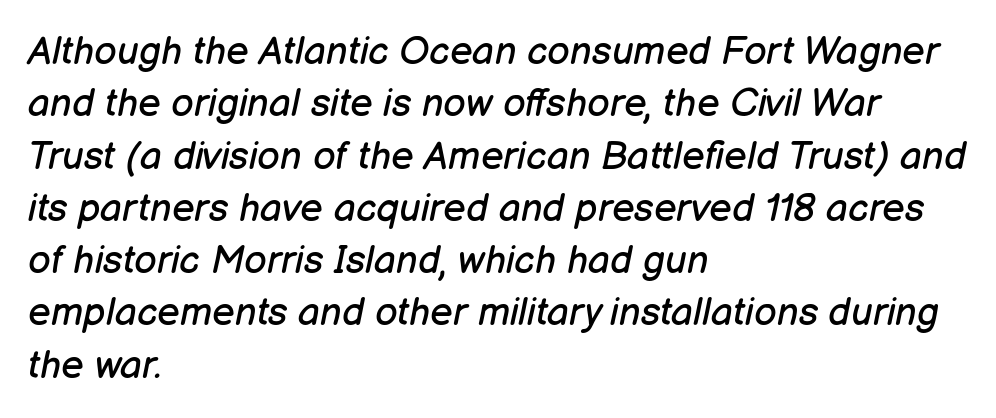
Q: Is the text bold? A: No.
Q: Is the text italic (slanted)? A: Yes, it leans right by about 12 degrees.
Q: Is the text underlined? A: No.
Q: How is the paragraph aligned? A: Left-aligned.
Q: Is the spacing between letters normal or unusually wide? A: Normal.
Q: Is the spacing between lines tight, normal or loose? A: Normal.
Q: Width (condensed, normal, or wide)? A: Normal.
Q: Stroke contrast? A: Low.
Q: x-height? A: Medium.
Q: Monospaced? A: No.
